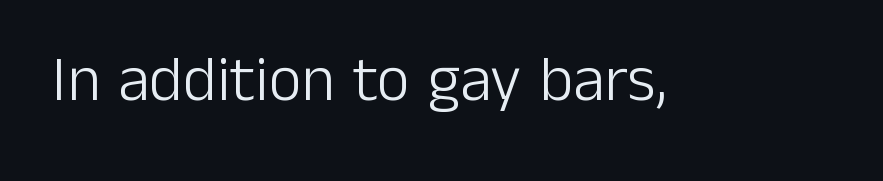
Underlining? Definitely not there. This sample has the flowing, uneven cadence of proportional lettering. Every character sits straight up, as roman type does. The cut favours lightness, reaching ordinary text weight at its darkest.
